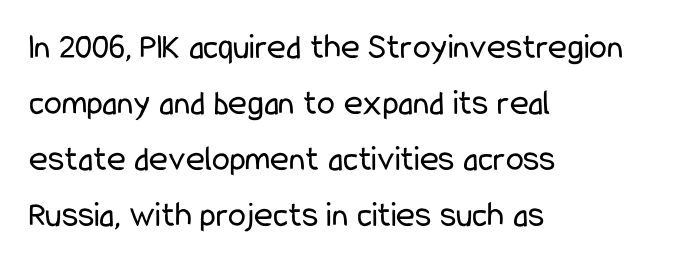
The image shows 36 px regular-weight, condensed sans-serif type, upright; set left-aligned, normal line spacing (1.56x), normal letter spacing, not underlined; low stroke contrast and a medium x-height.
